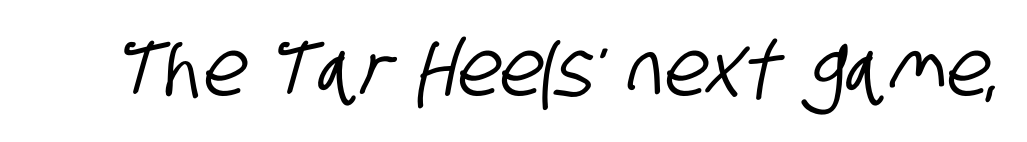
{"serif": "no", "width": "condensed", "stroke_contrast": "low", "x_height": "large", "monospaced": "no", "underline": "no", "letter_spacing": "normal", "letter_spacing_em": 0.0, "glyph_px": 77}
